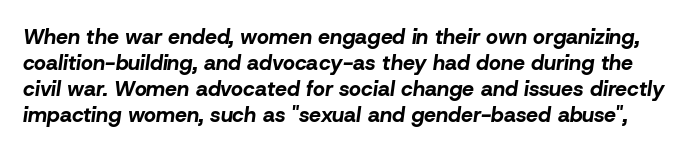
{"italic": "yes", "lean": "right", "slant_degrees": 8, "bold": "yes", "underline": "no", "line_spacing_ratio": 1.24, "letter_spacing": "normal", "letter_spacing_em": 0.0, "glyph_px": 21}
